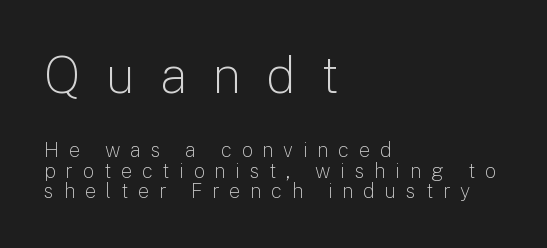
The image shows 51 px light sans-serif type, upright; set left-aligned, tight line spacing (1.04x), unusually wide letter spacing (+0.49 em), not underlined; the first (top) block is 2.55x larger; low stroke contrast and a medium x-height.
